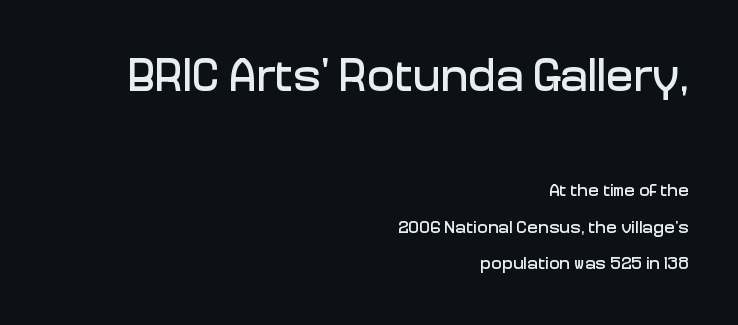
The text was rendered using a sans face with plain stroke endings. These lines stand farther apart than default settings would place them. Honestly, the letter spacing is just normal — you wouldn't notice it. Where is the straight margin? On the right. Bare-footed words on every line.
